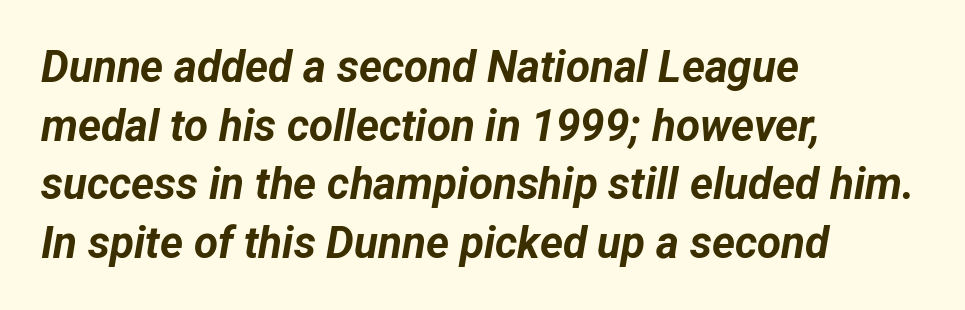
{"italic": "yes", "lean": "right", "slant_degrees": 12, "bold": "yes", "weight": "bold", "width": "normal", "stroke_contrast": "low", "x_height": "medium", "monospaced": "no", "underline": "no", "align": "left", "line_spacing": "normal", "line_spacing_ratio": 1.33, "letter_spacing": "normal", "letter_spacing_em": 0.0, "glyph_px": 44}
